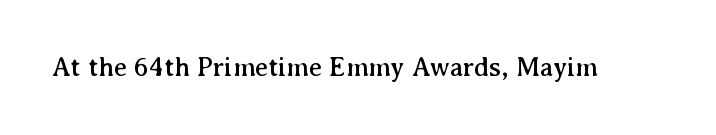
This rendering leaves character spacing at its baseline value. Has an underline been added? It has not. No italicization has been applied; the sample stays upright.
